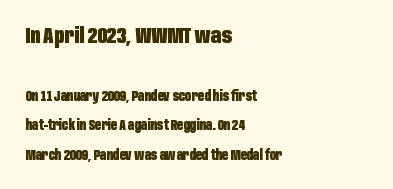
The image shows 22 px bold type, upright; set left-aligned, loose line spacing (2.1x), normal letter spacing, not underlined; the first (top) block is 1.57x larger.
